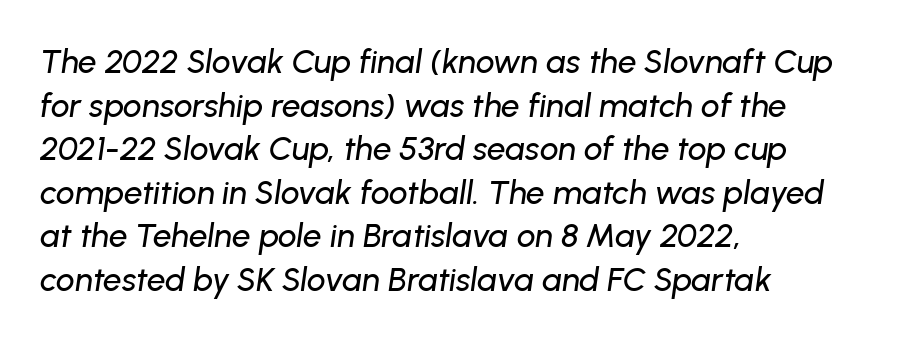
Q: Is the text italic (slanted)? A: Yes, it leans right by about 8 degrees.
Q: Is the text underlined? A: No.
Q: How is the paragraph aligned? A: Left-aligned.
Q: Is the spacing between letters normal or unusually wide? A: Normal.
Q: Is the spacing between lines tight, normal or loose? A: Normal.
Q: Width (condensed, normal, or wide)? A: Normal.
Q: Stroke contrast? A: Low.
Q: x-height? A: Medium.
Q: Monospaced? A: No.
